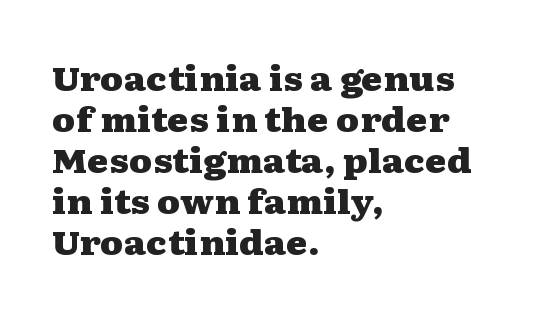
The image shows 33 px heavy, wide serif type, upright; set left-aligned, line spacing 1.24x, normal letter spacing, not underlined; medium stroke contrast and a medium x-height.
